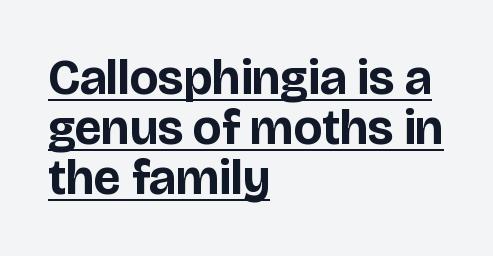
Q: Is the text bold? A: Yes.
Q: Is the text italic (slanted)? A: No, it is upright.
Q: Is the typeface a serif or a sans-serif typeface? A: Sans-serif.
Q: Is the text underlined? A: Yes.
Q: How is the paragraph aligned? A: Left-aligned.
Q: Is the spacing between letters normal or unusually wide? A: Normal.
Q: Is the spacing between lines tight, normal or loose? A: Tight.
Q: Width (condensed, normal, or wide)? A: Normal.
Q: Stroke contrast? A: Low.
Q: x-height? A: Large.
Q: Monospaced? A: No.
